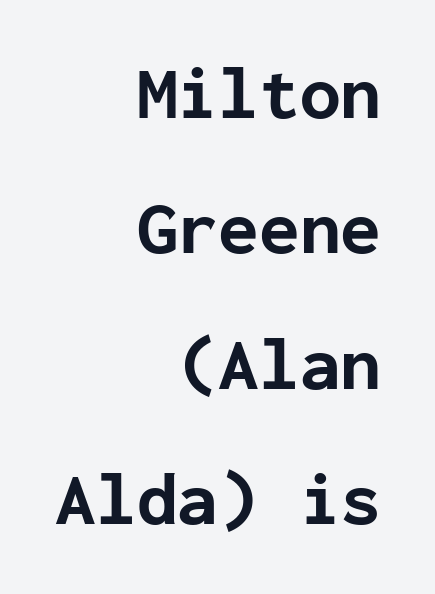
Which margin do the lines hug? The right one — the left edge is uneven. Weight check: bold — yes, fully. Here the glyphs are tracked normally, forming tight word shapes. The space directly below the letters is spotless. Do the letters lean? They stand straight.
